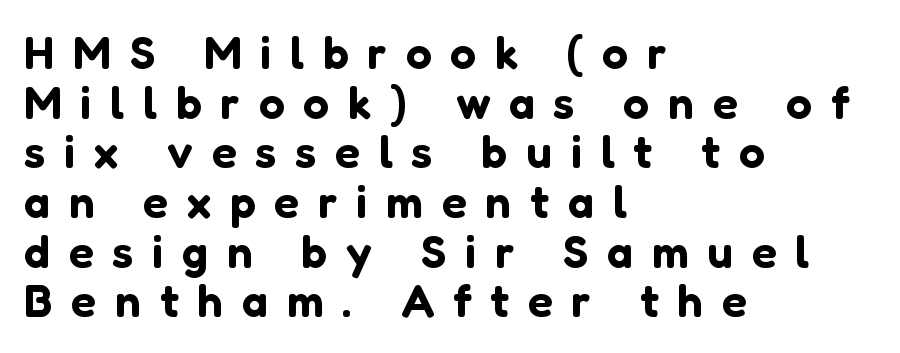
{"serif": "no", "italic": "no", "width": "normal", "stroke_contrast": "low", "x_height": "medium", "monospaced": "no", "underline": "no", "align": "left", "line_spacing": "tight", "line_spacing_ratio": 1.08, "letter_spacing": "wide", "letter_spacing_em": 0.41, "glyph_px": 46}
